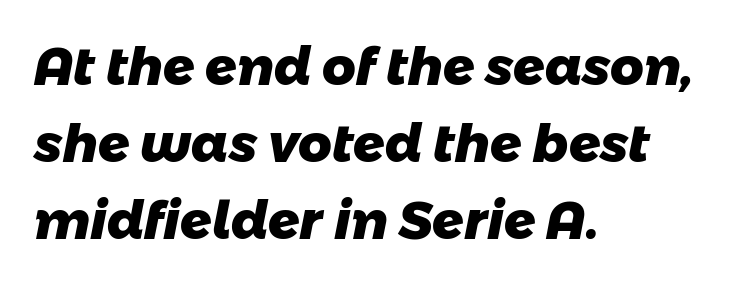
Tracking value appears to be zero — textbook default spacing. Is this a sans? Yes — the strokes have no serifs. Check the space under the baseline: it is left empty. The sample has been set heavy, in full bold.
